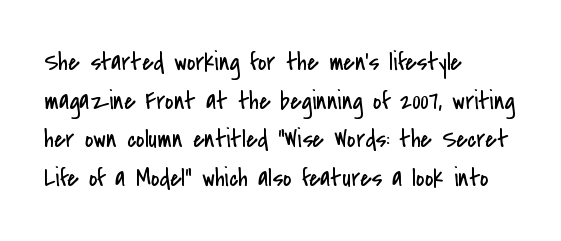
{"italic": "no", "bold": "no", "underline": "no", "align": "left", "line_spacing": "normal", "line_spacing_ratio": 1.49, "letter_spacing": "normal", "letter_spacing_em": 0.0, "glyph_px": 26}
